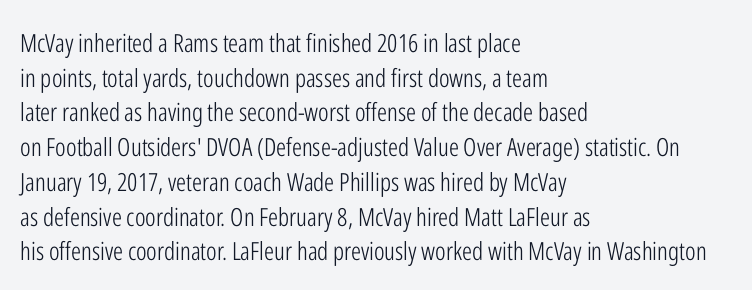
{"italic": "no", "bold": "no", "underline": "no", "align": "left", "line_spacing": "normal", "line_spacing_ratio": 1.39, "letter_spacing": "normal", "letter_spacing_em": 0.0, "glyph_px": 25}
